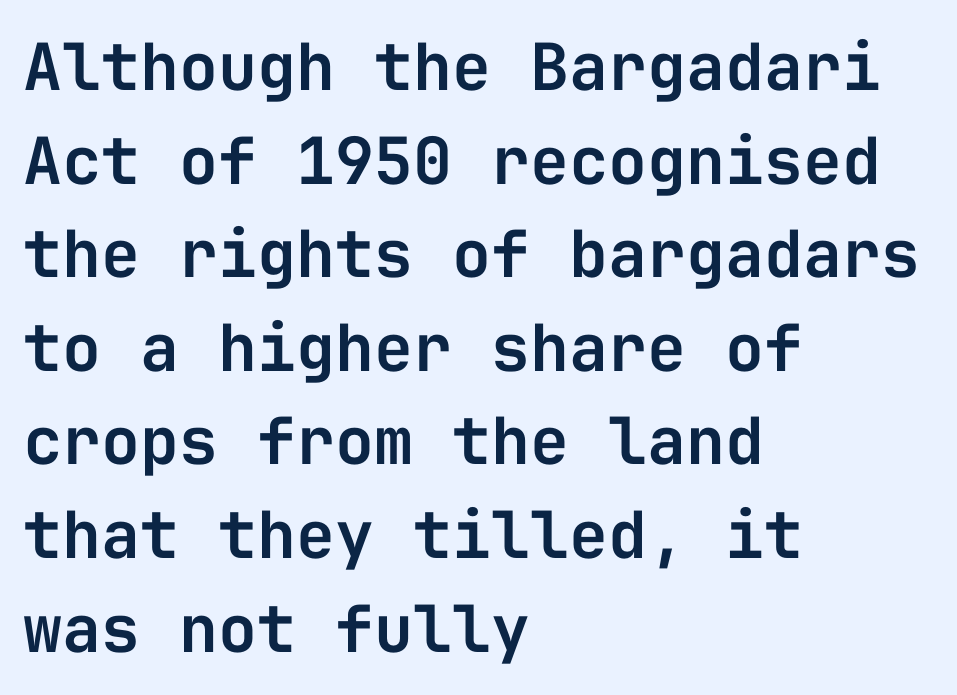
Q: Is the text italic (slanted)? A: No, it is upright.
Q: Is the typeface a serif or a sans-serif typeface? A: Sans-serif.
Q: Is the text underlined? A: No.
Q: How is the paragraph aligned? A: Left-aligned.
Q: Is the spacing between letters normal or unusually wide? A: Normal.
Q: Is the spacing between lines tight, normal or loose? A: Normal.
Q: Width (condensed, normal, or wide)? A: Normal.
Q: Stroke contrast? A: Low.
Q: x-height? A: Medium.
Q: Monospaced? A: Yes.
